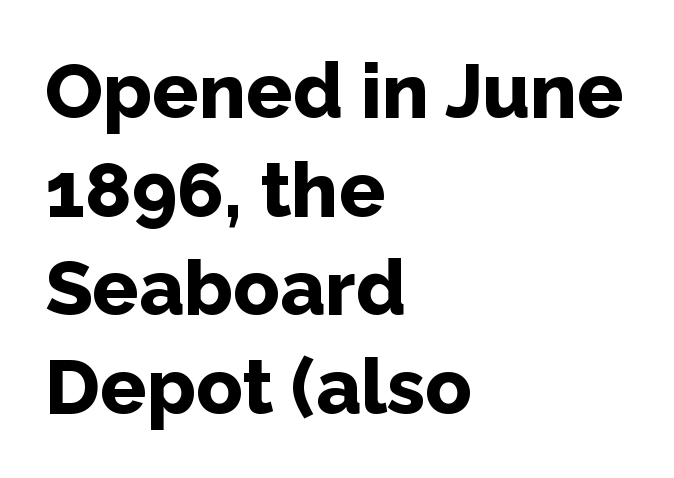
Q: Is the text bold? A: Yes.
Q: Is the text italic (slanted)? A: No, it is upright.
Q: Is the typeface a serif or a sans-serif typeface? A: Sans-serif.
Q: Is the text underlined? A: No.
Q: How is the paragraph aligned? A: Left-aligned.
Q: Is the spacing between letters normal or unusually wide? A: Normal.
Q: Is the spacing between lines tight, normal or loose? A: Normal.
Q: Width (condensed, normal, or wide)? A: Normal.
Q: Stroke contrast? A: Low.
Q: x-height? A: Medium.
Q: Monospaced? A: No.
